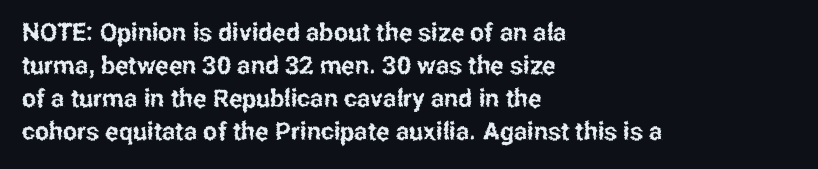
{"italic": "no", "underline": "no", "align": "left", "line_spacing": "normal", "line_spacing_ratio": 1.32, "letter_spacing": "normal", "letter_spacing_em": 0.0, "glyph_px": 25}
